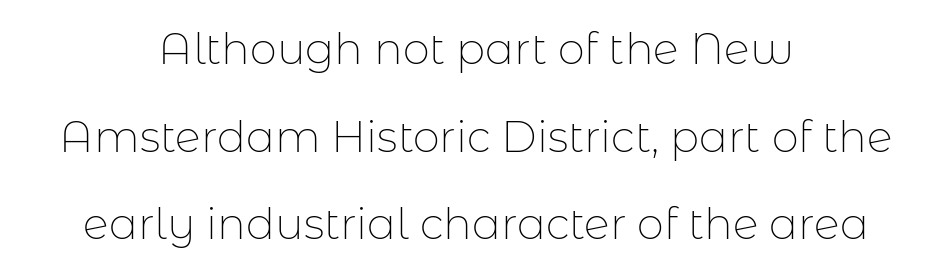
You could not count columns in this text — the font is proportionally spaced. The vertical gap from one line to the next is large. Serif or sans? Sans — the stroke terminals are bare. The font is comparable to plain body text, perhaps lighter. A roman cut, with each character standing at attention. The face used here is rendered with its standard letterfit.
